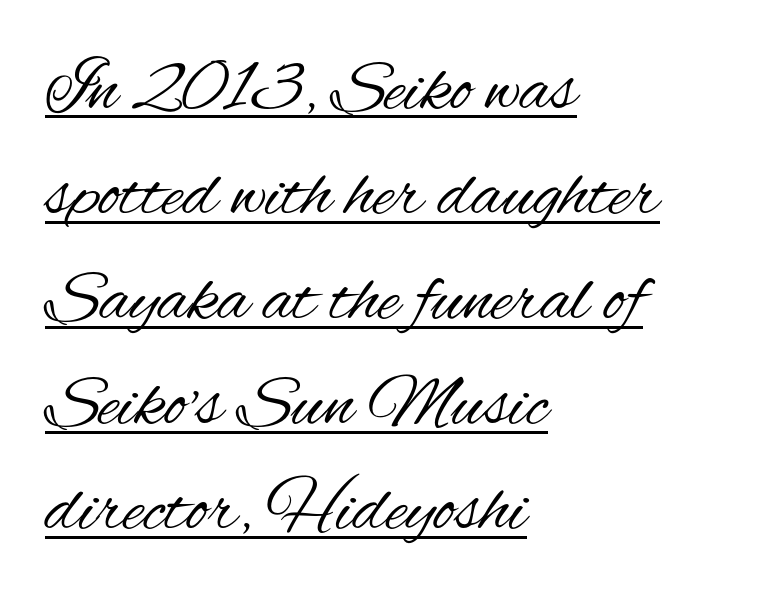
The image shows 74 px regular-weight, condensed sans-serif type; set left-aligned, normal line spacing (1.42x), normal letter spacing, underlined; medium stroke contrast and a small x-height.
